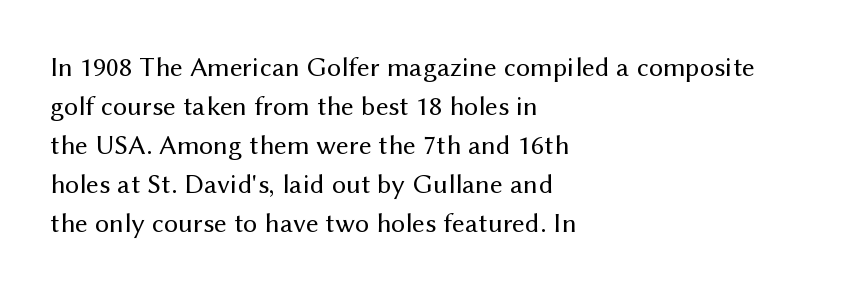
The image shows 28 px regular-weight sans-serif type, upright; set left-aligned, normal line spacing (1.39x), normal letter spacing, not underlined; medium stroke contrast and a medium x-height.
